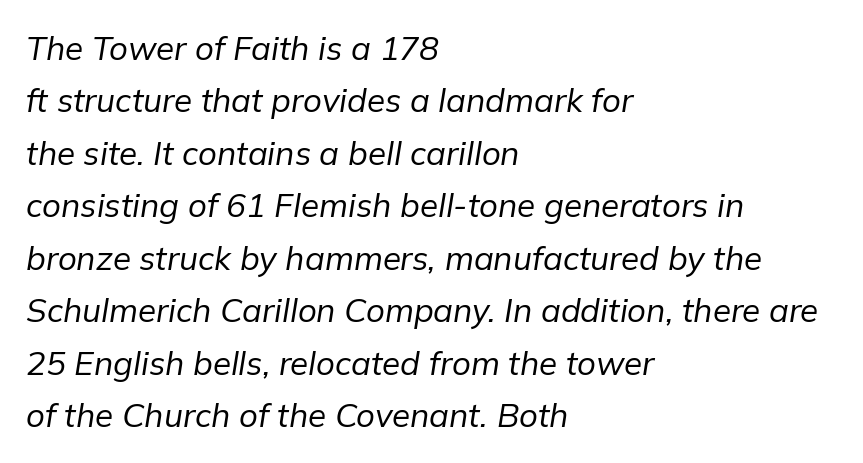
{"italic": "yes", "lean": "right", "slant_degrees": 9, "bold": "no", "weight": "regular", "width": "normal", "stroke_contrast": "low", "x_height": "medium", "monospaced": "no", "underline": "no", "align": "left", "line_spacing": "normal", "line_spacing_ratio": 1.59, "letter_spacing": "normal", "letter_spacing_em": 0.0, "glyph_px": 33}
